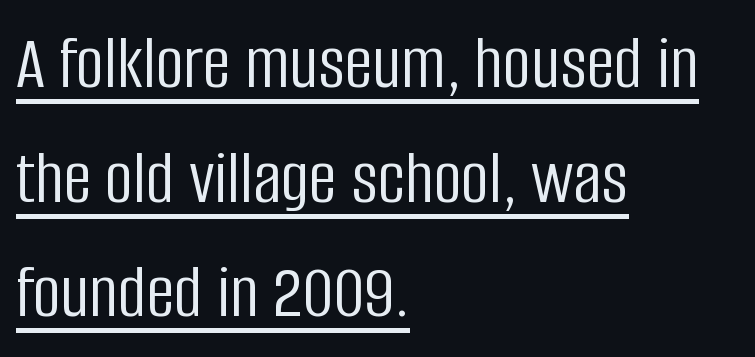
{"serif": "no", "italic": "no", "bold": "no", "weight": "light", "width": "condensed", "stroke_contrast": "low", "x_height": "large", "monospaced": "no", "underline": "yes", "align": "left", "line_spacing": "normal", "line_spacing_ratio": 1.47, "letter_spacing": "normal", "letter_spacing_em": 0.0, "glyph_px": 78}
